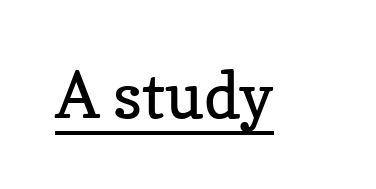
This sample has the flowing, uneven cadence of proportional lettering. Italic? Not at all — the glyphs are vertical. Standard letterfit; no display-style spreading of the glyphs. The font family rendered here belongs to the serif group. These characters rest on top of a visible drawn line.
